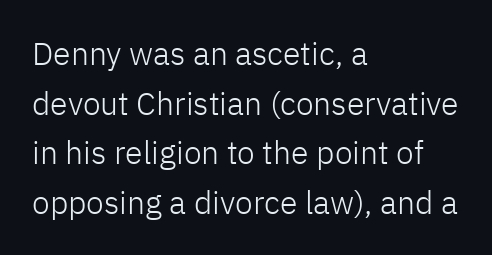
Q: Is the text bold? A: No.
Q: Is the text italic (slanted)? A: No, it is upright.
Q: Is the typeface a serif or a sans-serif typeface? A: Sans-serif.
Q: Is the text underlined? A: No.
Q: How is the paragraph aligned? A: Left-aligned.
Q: Is the spacing between letters normal or unusually wide? A: Normal.
Q: Is the spacing between lines tight, normal or loose? A: Normal.
Q: Width (condensed, normal, or wide)? A: Normal.
Q: Stroke contrast? A: Low.
Q: x-height? A: Medium.
Q: Monospaced? A: No.
